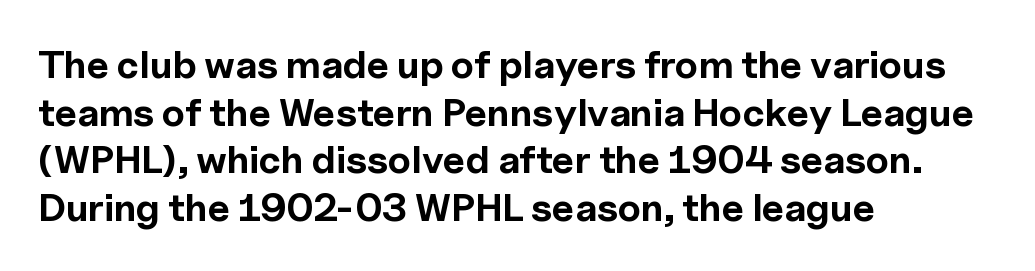
{"serif": "no", "italic": "no", "bold": "yes", "weight": "bold", "width": "normal", "x_height": "medium", "monospaced": "no", "underline": "no", "align": "left", "line_spacing_ratio": 1.22, "letter_spacing": "normal", "letter_spacing_em": 0.0, "glyph_px": 39}
